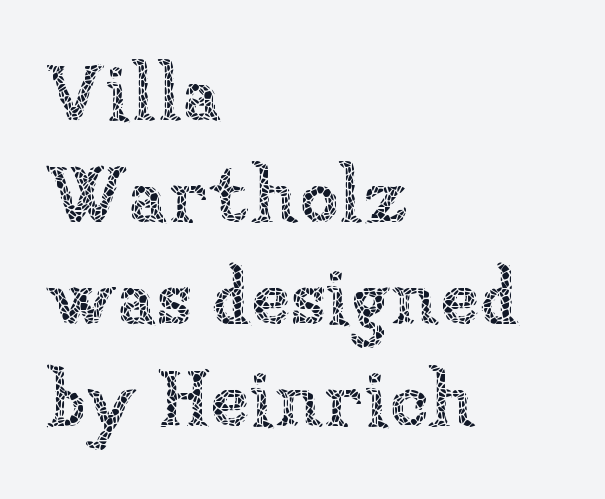
Q: Is the text bold? A: No.
Q: Is the text italic (slanted)? A: No, it is upright.
Q: Is the text underlined? A: No.
Q: How is the paragraph aligned? A: Left-aligned.
Q: Is the spacing between letters normal or unusually wide? A: Normal.
Q: Is the spacing between lines tight, normal or loose? A: Normal.
Q: Width (condensed, normal, or wide)? A: Normal.
Q: Stroke contrast? A: Low.
Q: x-height? A: Medium.
Q: Monospaced? A: No.
